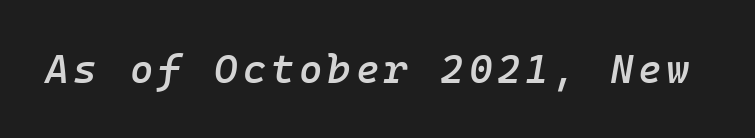
Do the characters align in a grid? Yes, the font is monospaced. Slanted lettering throughout. The gap between lines stays unmarked. Compared with an ordinary text face, these strokes are moderately heavier — a semibold.
